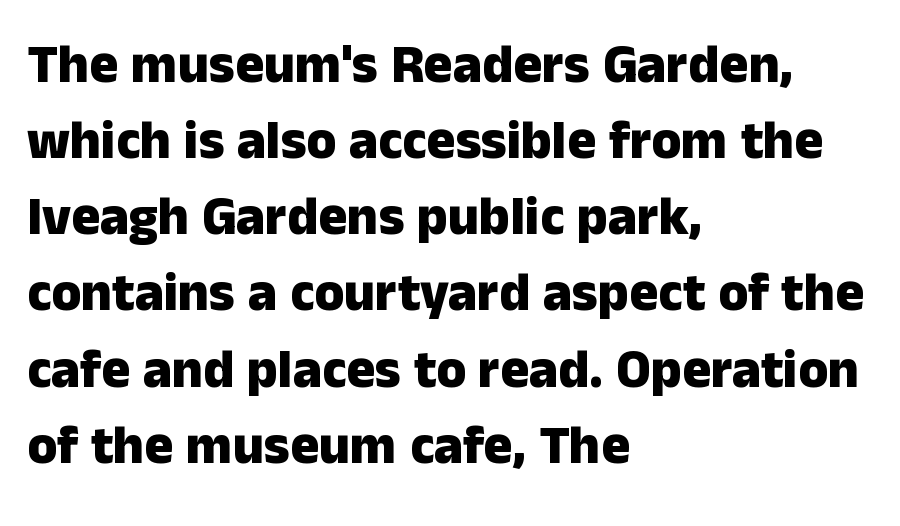
Q: Is the text bold? A: Yes.
Q: Is the text italic (slanted)? A: No, it is upright.
Q: Is the typeface a serif or a sans-serif typeface? A: Sans-serif.
Q: Is the text underlined? A: No.
Q: How is the paragraph aligned? A: Left-aligned.
Q: Is the spacing between letters normal or unusually wide? A: Normal.
Q: Is the spacing between lines tight, normal or loose? A: Normal.
Q: Width (condensed, normal, or wide)? A: Normal.
Q: Stroke contrast? A: Low.
Q: x-height? A: Medium.
Q: Monospaced? A: No.
